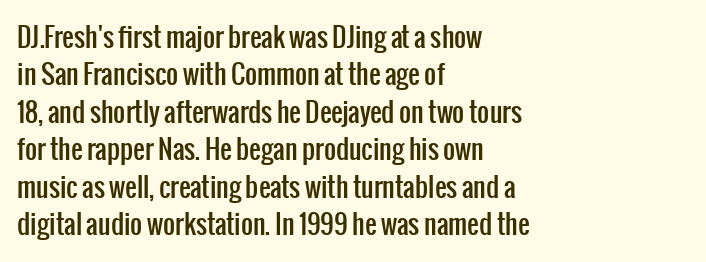
Q: Is the text italic (slanted)? A: No, it is upright.
Q: Is the text underlined? A: No.
Q: How is the paragraph aligned? A: Left-aligned.
Q: Is the spacing between letters normal or unusually wide? A: Normal.
Q: Is the spacing between lines tight, normal or loose? A: Normal.
